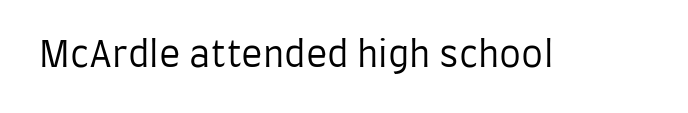
The image shows 35 px regular-weight, condensed sans-serif type, upright; set normal letter spacing, not underlined; low stroke contrast and a large x-height.
